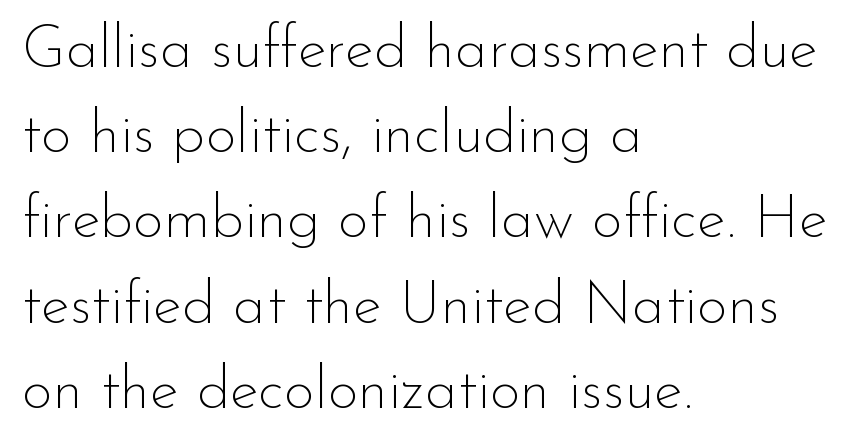
Q: Is the text bold? A: No.
Q: Is the text italic (slanted)? A: No, it is upright.
Q: Is the typeface a serif or a sans-serif typeface? A: Sans-serif.
Q: Is the text underlined? A: No.
Q: How is the paragraph aligned? A: Left-aligned.
Q: Is the spacing between letters normal or unusually wide? A: Normal.
Q: Is the spacing between lines tight, normal or loose? A: Normal.
Q: Width (condensed, normal, or wide)? A: Normal.
Q: Stroke contrast? A: Low.
Q: x-height? A: Small.
Q: Monospaced? A: No.
